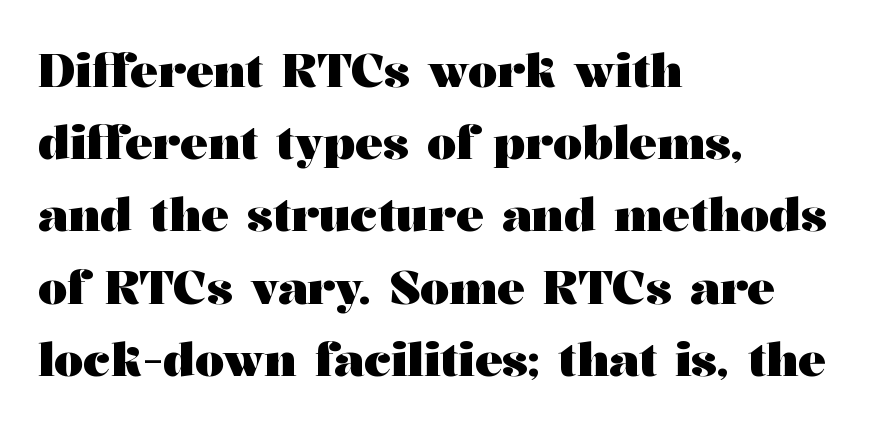
Whoever set this chose a conventional vertical rhythm. Style check: upright. The text block is weighted toward the left margin, trailing off unevenly rightward. The typeface chosen for these lines features serifs. Typesetter's note: full bold, strokes at maximum text heaviness. No extra tracking has been applied to these lines.
